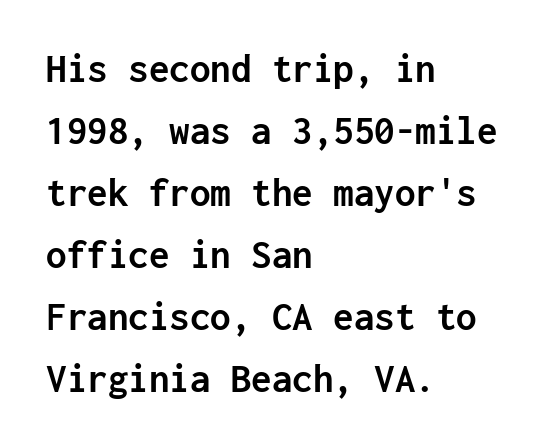
Q: Is the text bold? A: Yes.
Q: Is the text italic (slanted)? A: No, it is upright.
Q: Is the typeface a serif or a sans-serif typeface? A: Sans-serif.
Q: Is the text underlined? A: No.
Q: How is the paragraph aligned? A: Left-aligned.
Q: Is the spacing between letters normal or unusually wide? A: Normal.
Q: Is the spacing between lines tight, normal or loose? A: Normal.
Q: Width (condensed, normal, or wide)? A: Normal.
Q: Stroke contrast? A: Low.
Q: x-height? A: Medium.
Q: Monospaced? A: Yes.
